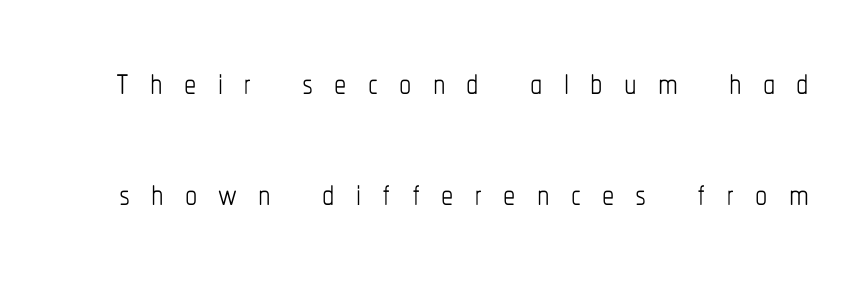
This sample has the flowing, uneven cadence of proportional lettering. Each new line begins a long way beneath the previous one. The letters stand straight up with perfectly vertical stems. Compared with typical body copy, the letter spacing here is much looser. Counters stay open thanks to moderate or lighter strokes. The glyphs are unaccompanied by any horizontal stroke below them.
